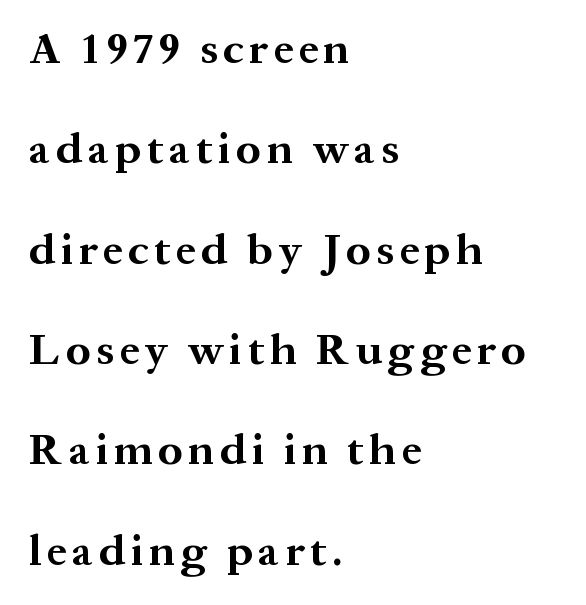
{"serif": "yes", "italic": "no", "bold": "yes", "weight": "bold", "width": "normal", "stroke_contrast": "medium", "x_height": "medium", "monospaced": "no", "underline": "no", "align": "left", "line_spacing": "loose", "line_spacing_ratio": 2.28, "glyph_px": 44}
